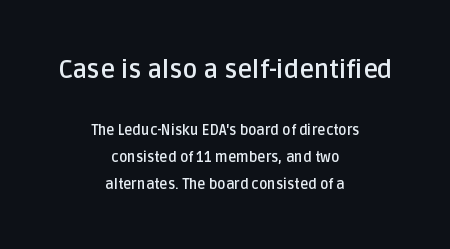
{"italic": "no", "bold": "yes", "underline": "no", "align": "center", "line_spacing": "loose", "line_spacing_ratio": 1.93, "letter_spacing": "normal", "letter_spacing_em": 0.0, "larger_block": "first", "size_ratio": 1.79, "glyph_px": 25}
